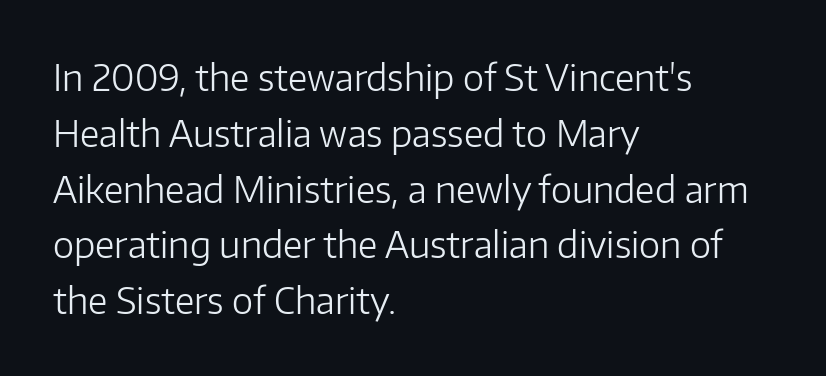
Q: Is the text bold? A: No.
Q: Is the text italic (slanted)? A: No, it is upright.
Q: Is the typeface a serif or a sans-serif typeface? A: Sans-serif.
Q: Is the text underlined? A: No.
Q: How is the paragraph aligned? A: Left-aligned.
Q: Is the spacing between letters normal or unusually wide? A: Normal.
Q: Is the spacing between lines tight, normal or loose? A: Normal.
Q: Width (condensed, normal, or wide)? A: Normal.
Q: Stroke contrast? A: Low.
Q: x-height? A: Medium.
Q: Monospaced? A: No.
